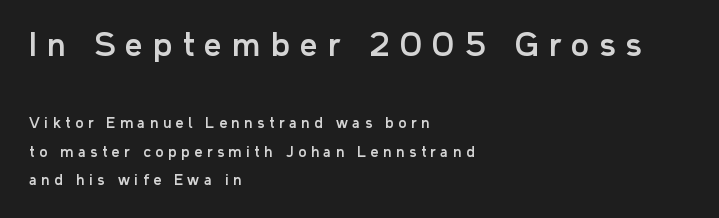
Q: Is the text italic (slanted)? A: No, it is upright.
Q: Is the typeface a serif or a sans-serif typeface? A: Sans-serif.
Q: Is the text underlined? A: No.
Q: How is the paragraph aligned? A: Left-aligned.
Q: Is the spacing between letters normal or unusually wide? A: Unusually wide.
Q: Is the spacing between lines tight, normal or loose? A: Loose.
Q: Which block of text is set in a larger size, the first (top) or the second (bottom)? A: The first (top) one.
Q: Width (condensed, normal, or wide)? A: Normal.
Q: Stroke contrast? A: Low.
Q: x-height? A: Medium.
Q: Monospaced? A: No.
